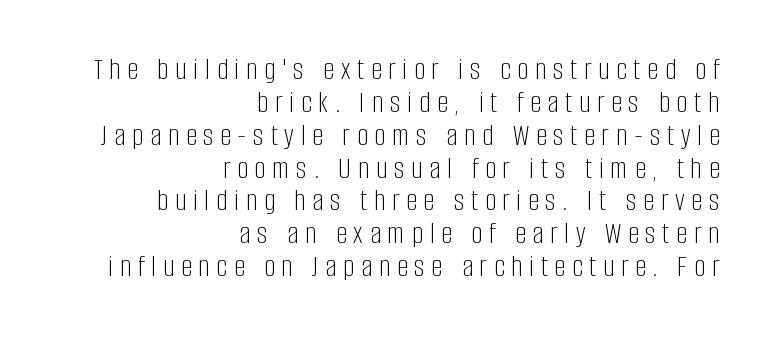
{"serif": "no", "italic": "no", "bold": "no", "weight": "light", "width": "condensed", "stroke_contrast": "low", "x_height": "large", "monospaced": "no", "underline": "no", "align": "right", "line_spacing": "tight", "line_spacing_ratio": 1.06, "letter_spacing": "wide", "letter_spacing_em": 0.22, "glyph_px": 31}
